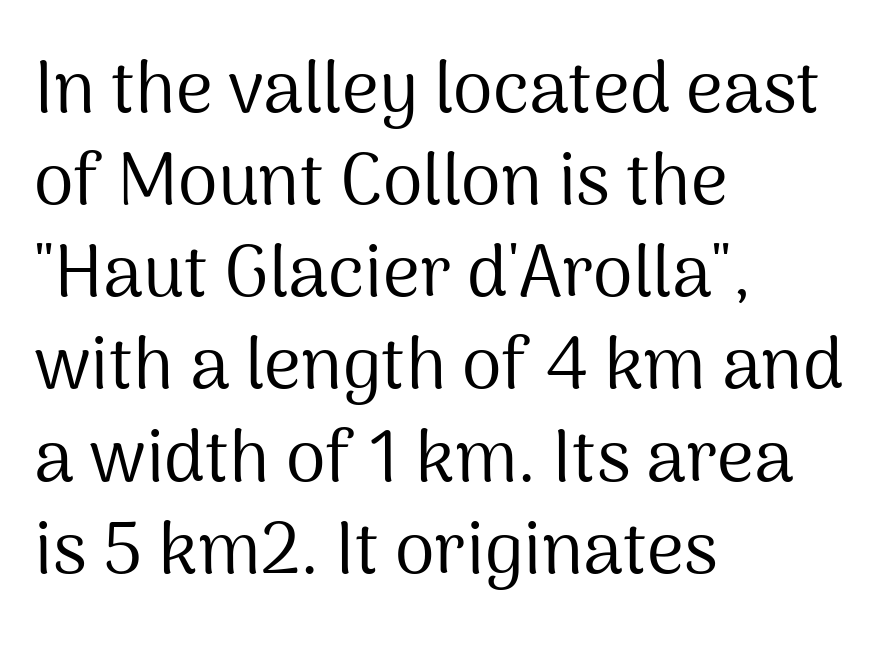
{"serif": "no", "italic": "no", "bold": "no", "weight": "regular", "width": "normal", "stroke_contrast": "medium", "x_height": "medium", "monospaced": "no", "underline": "no", "align": "left", "line_spacing": "normal", "line_spacing_ratio": 1.28, "letter_spacing": "normal", "letter_spacing_em": 0.0, "glyph_px": 72}
